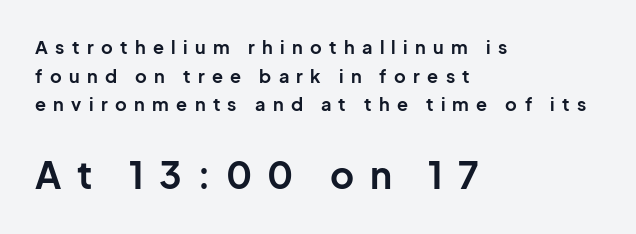
The image shows 37 px bold sans-serif type, upright; set left-aligned, normal line spacing (1.59x), unusually wide letter spacing (+0.41 em), not underlined; the second (bottom) block is 2.06x larger; low stroke contrast and a medium x-height.
